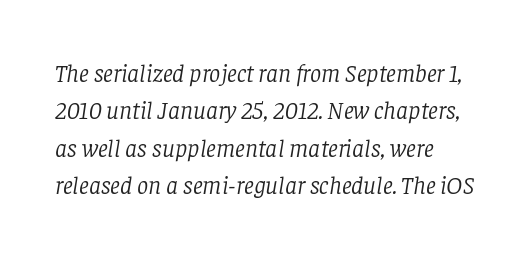
Where is the straight margin? On the left. The rendering uses a moderate line-height, typical for paragraphs. Weight class: somewhere from thin through regular. The font's italic variant was chosen for this text. Honestly, there is no underline to notice here at all. Tracking value appears to be zero — textbook default spacing.
